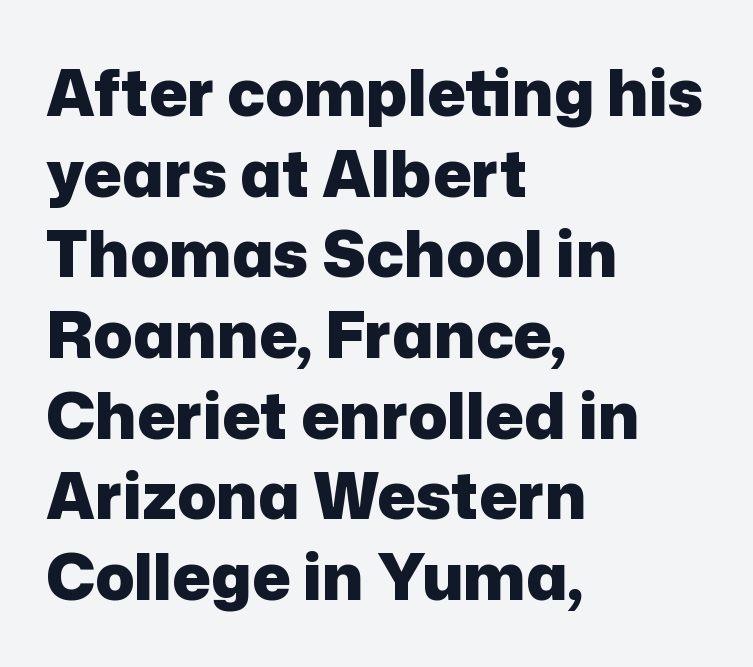
The image shows 64 px heavy sans-serif type, upright; set left-aligned, normal line spacing (1.26x), normal letter spacing, not underlined; low stroke contrast and a medium x-height.
